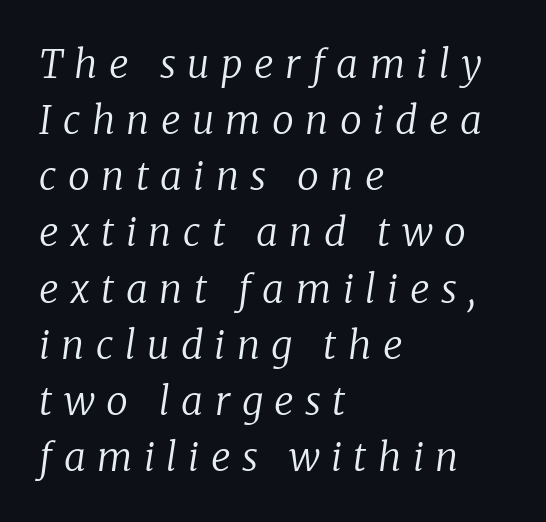
The image shows 39 px regular-weight serif type, italic (leaning right); set left-aligned, normal line spacing (1.44x), unusually wide letter spacing (+0.29 em), not underlined; low stroke contrast and a medium x-height.
